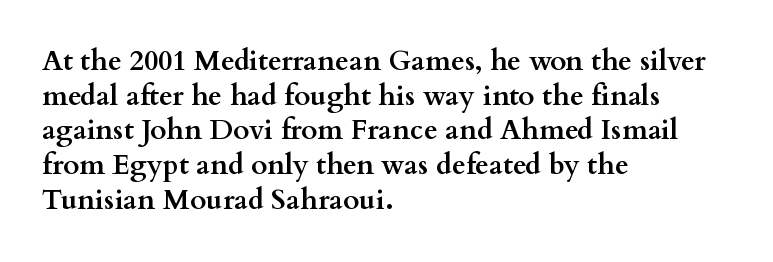
The passage shown is emphatically bold. Students, note that the glyphs here touch the page at normal intervals. Layout note: lines flush left. Each letter keeps its own natural width here, so spacing adapts to shape. Do the letters lean? They stand straight. A clean baseline with only descenders dipping below it.
